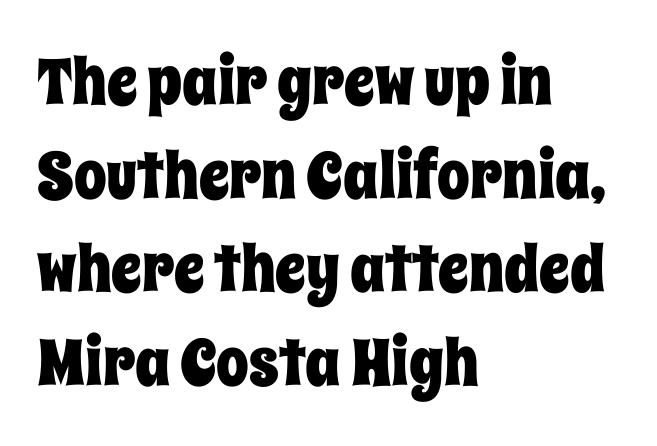
The image shows 65 px condensed type, upright; set left-aligned, normal line spacing (1.44x), normal letter spacing, not underlined; low stroke contrast and a large x-height.
